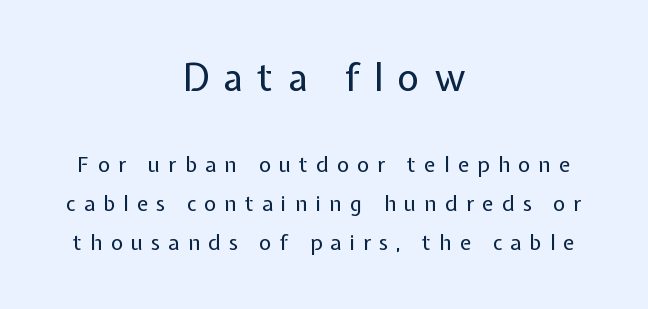
The axis of the letterforms is exactly vertical. Caption: face not bold, strokes unweighted. These lines are rendered in a variable-pitch font. Observe the wide spacing: letters keep a clear distance from each other.
